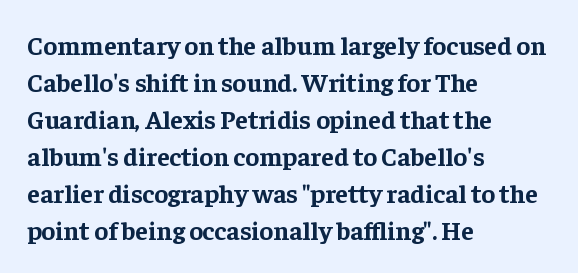
These words are printed bold, with thick strokes throughout. Between one letter and the next there's only the usual sliver of space. The letters stand straight up with perfectly vertical stems. The rendering anchors every line to the left-hand side. The leading is moderate, giving the passage an even texture.
